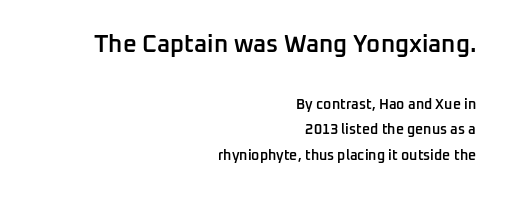
Q: Is the text bold? A: Semi-bold.
Q: Is the text italic (slanted)? A: No, it is upright.
Q: Is the text underlined? A: No.
Q: How is the paragraph aligned? A: Right-aligned.
Q: Is the spacing between letters normal or unusually wide? A: Normal.
Q: Which block of text is set in a larger size, the first (top) or the second (bottom)? A: The first (top) one.
